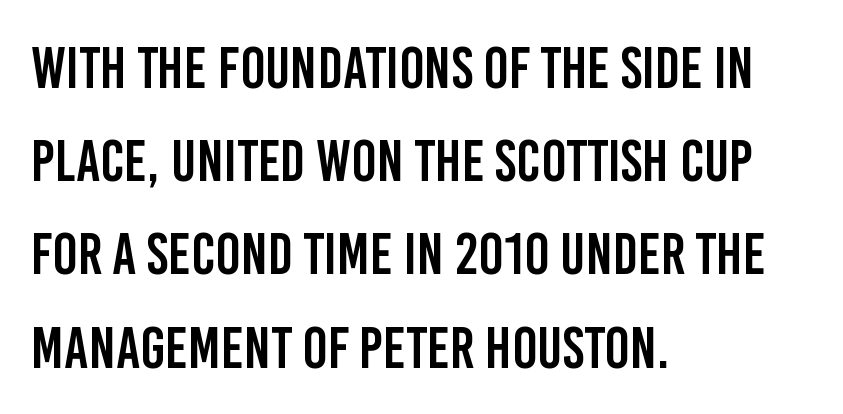
Q: Is the text italic (slanted)? A: No, it is upright.
Q: Is the typeface a serif or a sans-serif typeface? A: Sans-serif.
Q: Is the text underlined? A: No.
Q: How is the paragraph aligned? A: Left-aligned.
Q: Is the spacing between letters normal or unusually wide? A: Normal.
Q: Is the spacing between lines tight, normal or loose? A: Normal.
Q: Width (condensed, normal, or wide)? A: Condensed.
Q: Stroke contrast? A: Low.
Q: x-height? A: Large.
Q: Monospaced? A: No.
